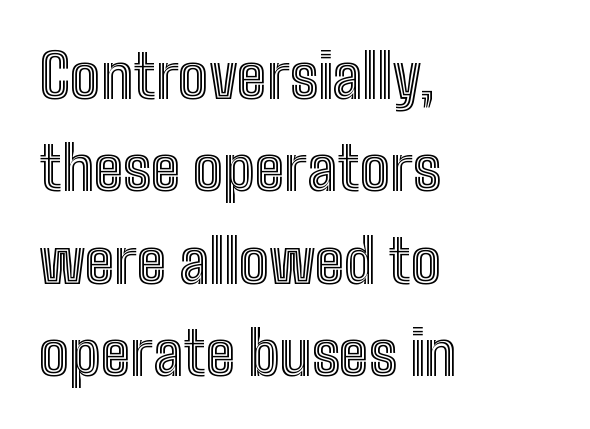
The image shows 60 px condensed type, upright; set left-aligned, normal line spacing (1.54x), normal letter spacing, not underlined; a medium x-height.
